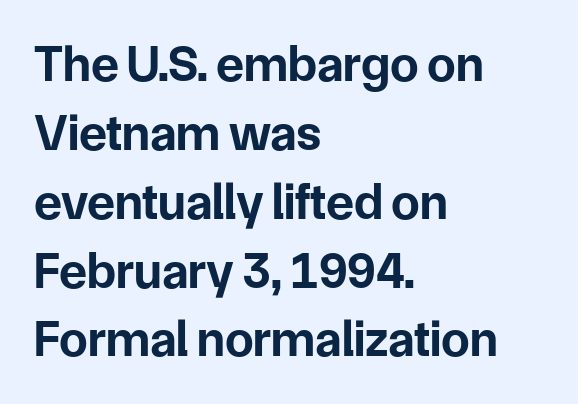
Q: Is the text bold? A: Yes.
Q: Is the text italic (slanted)? A: No, it is upright.
Q: Is the typeface a serif or a sans-serif typeface? A: Sans-serif.
Q: Is the text underlined? A: No.
Q: How is the paragraph aligned? A: Left-aligned.
Q: Is the spacing between letters normal or unusually wide? A: Normal.
Q: Is the spacing between lines tight, normal or loose? A: Normal.
Q: Width (condensed, normal, or wide)? A: Normal.
Q: Stroke contrast? A: Low.
Q: x-height? A: Medium.
Q: Monospaced? A: No.
